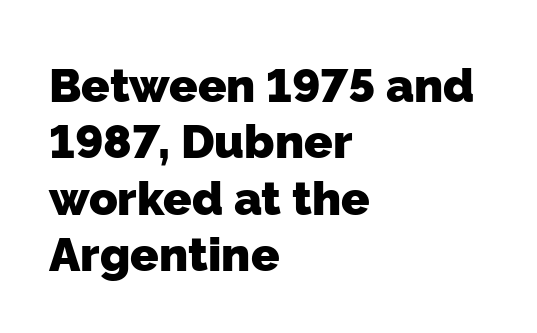
{"serif": "no", "bold": "yes", "weight": "heavy", "width": "normal", "stroke_contrast": "low", "x_height": "medium", "monospaced": "no", "underline": "no", "align": "left", "line_spacing_ratio": 1.2, "letter_spacing": "normal", "letter_spacing_em": 0.0, "glyph_px": 47}
